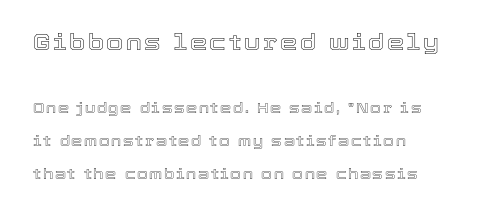
Q: Is the text italic (slanted)? A: No, it is upright.
Q: Is the text underlined? A: No.
Q: Is the spacing between lines tight, normal or loose? A: Loose.
Q: Which block of text is set in a larger size, the first (top) or the second (bottom)? A: The first (top) one.
